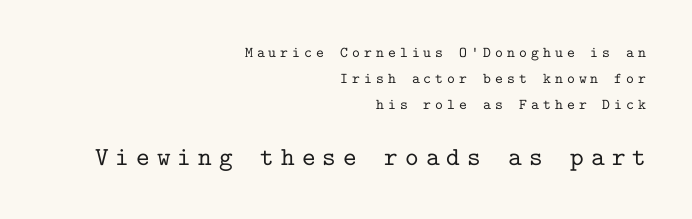
The image shows 26 px text type, upright; set right-aligned, line spacing 1.75x, unusually wide letter spacing (+0.27 em), not underlined; the second (bottom) block is 1.73x larger.
